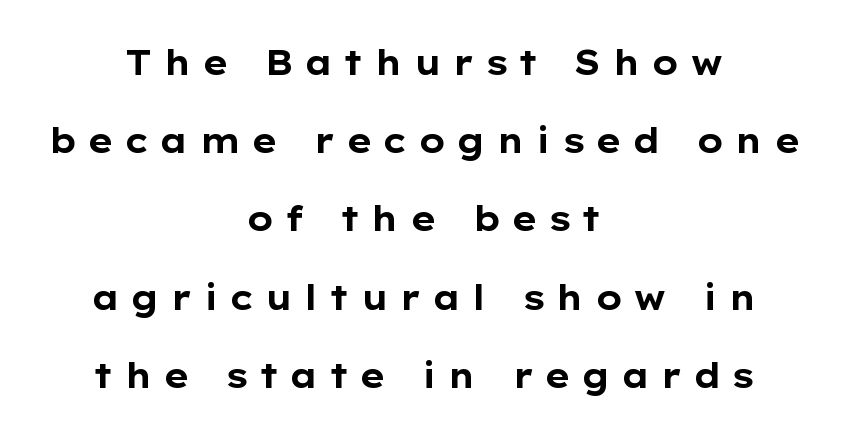
{"serif": "no", "italic": "no", "bold": "yes", "weight": "bold", "width": "wide", "stroke_contrast": "low", "x_height": "medium", "monospaced": "no", "underline": "no", "align": "center", "line_spacing": "loose", "line_spacing_ratio": 2.3, "letter_spacing": "wide", "letter_spacing_em": 0.3, "glyph_px": 34}
